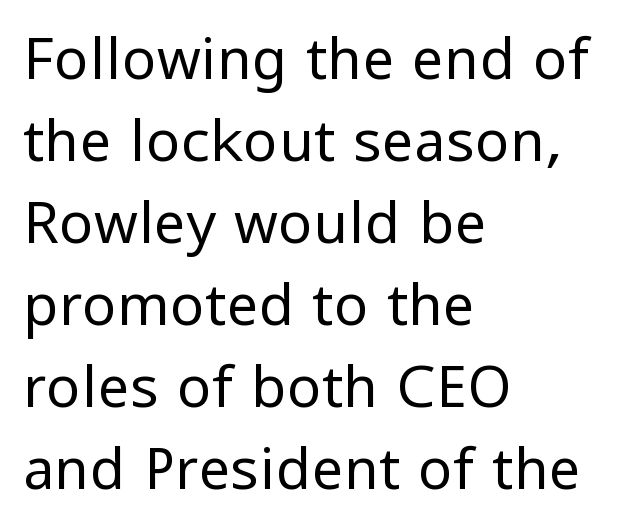
{"serif": "no", "italic": "no", "bold": "no", "weight": "regular", "width": "normal", "stroke_contrast": "low", "x_height": "medium", "monospaced": "no", "underline": "no", "align": "left", "line_spacing": "normal", "line_spacing_ratio": 1.44, "letter_spacing": "normal", "letter_spacing_em": 0.0, "glyph_px": 57}
